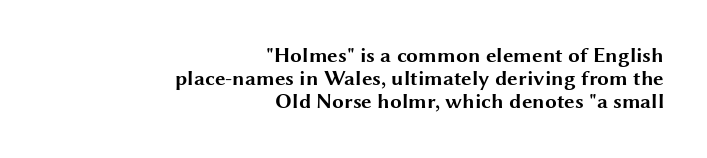
{"italic": "no", "bold": "yes", "underline": "no", "align": "right", "line_spacing": "tight", "line_spacing_ratio": 1.1, "letter_spacing": "normal", "letter_spacing_em": 0.0, "glyph_px": 21}
